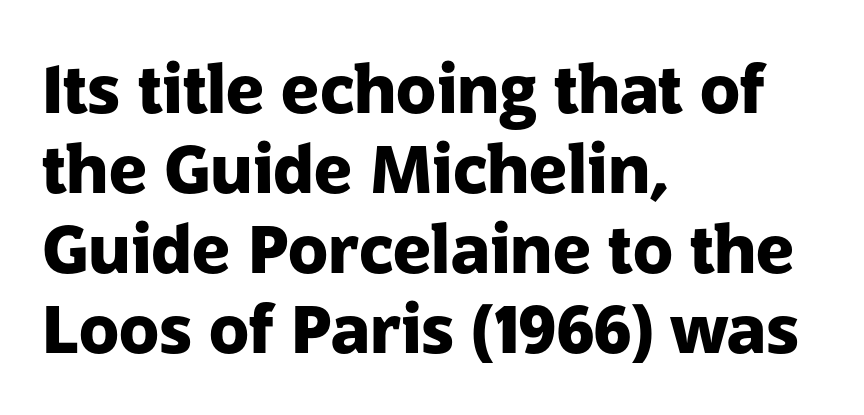
The designer went with a sans here, leaving each stem footless. I'd describe the lettering as bold — thick and assertive. Visually the block forms a straight wall on the left and a jagged coastline on the right. The face used here is proportionally spaced, like ordinary book or web type. Tall strokes in this sample are plumb rather than angled. Clear beneath every line of the passage.
